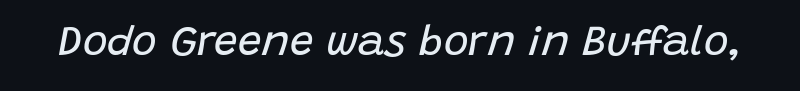
The image shows 42 px regular-weight type, italic (leaning right); set normal letter spacing, not underlined; low stroke contrast and a large x-height.
